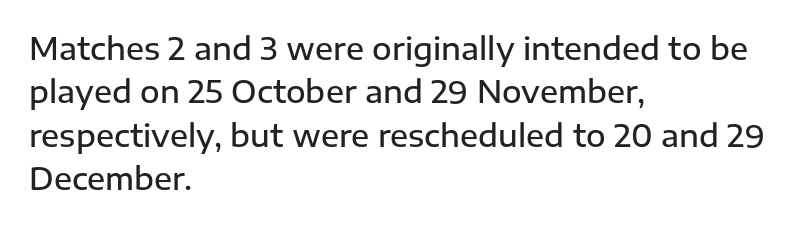
Words float on clear page, feet unadorned. The ragged edge is on the right, which tells us the setting is flush left. The glyphs have the mass of a demibold cut, below bold. The space between consecutive lines is moderate. You could not count columns in this text — the font is proportionally spaced. A sans-serif font was chosen for this passage.
